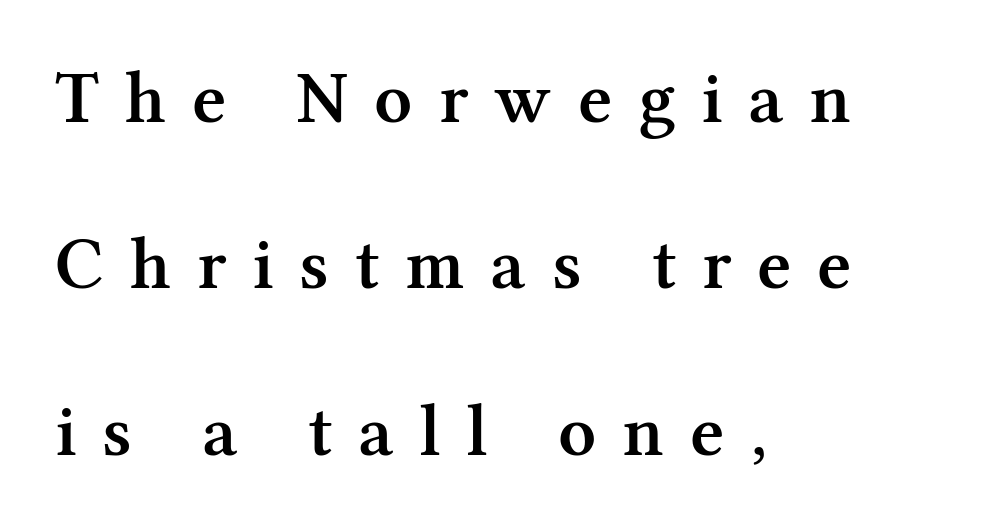
These lines are rendered in a variable-pitch font. Italic? Not at all — the glyphs are vertical. The strokes are fattened partway — semibold, not bold. Leading: increased. Rule under the text: the space is simply empty. Alignment: flush left.
